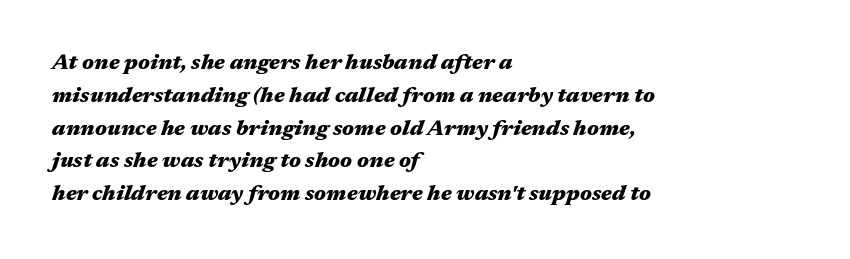
The image shows 22 px bold type, italic (leaning right); set left-aligned, normal line spacing (1.49x), normal letter spacing, not underlined.
